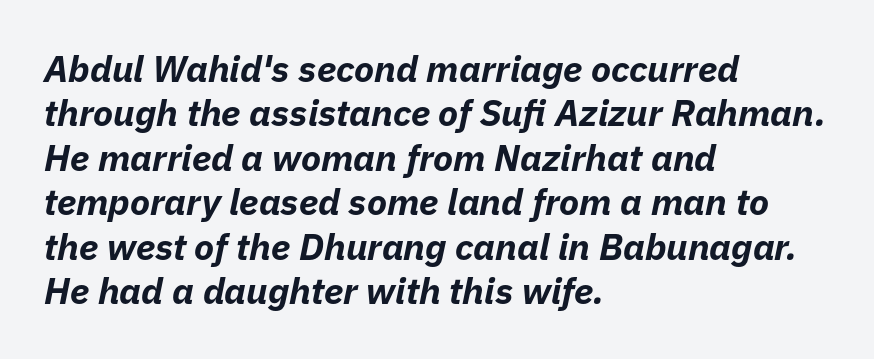
Does the weight exceed regular? Yes, all the way to bold. Does the lettering tilt? It does — this is italic. The area under the type is left untouched. This sample has the flowing, uneven cadence of proportional lettering. Standard letterfit; no display-style spreading of the glyphs. The rendering anchors every line to the left-hand side.
